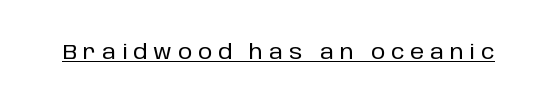
{"italic": "no", "underline": "yes", "letter_spacing": "wide", "letter_spacing_em": 0.3, "glyph_px": 20}
